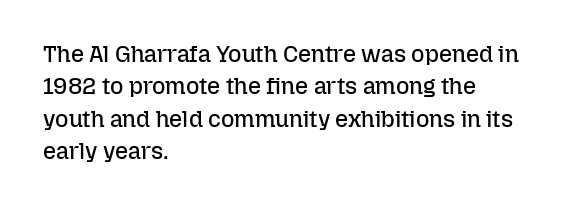
{"italic": "no", "bold": "no", "underline": "no", "align": "left", "line_spacing": "normal", "line_spacing_ratio": 1.41, "letter_spacing": "normal", "letter_spacing_em": 0.0, "glyph_px": 23}
